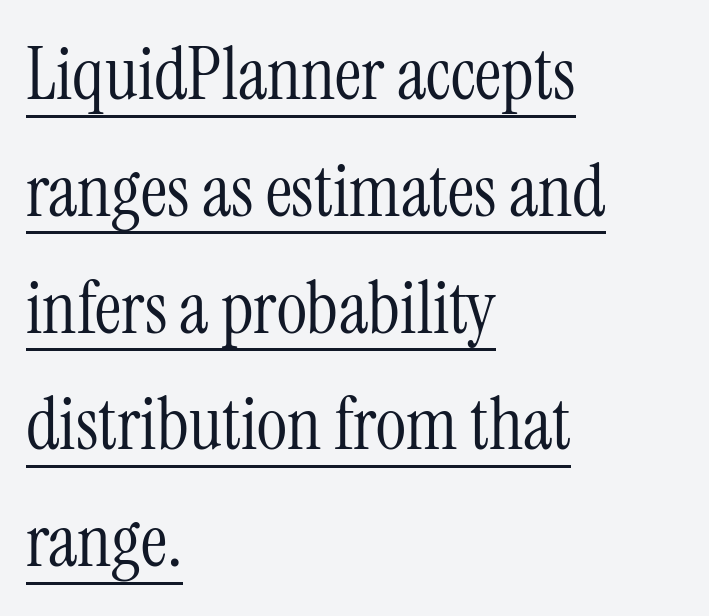
Q: Is the text bold? A: No.
Q: Is the text italic (slanted)? A: No, it is upright.
Q: Is the typeface a serif or a sans-serif typeface? A: Serif.
Q: Is the text underlined? A: Yes.
Q: How is the paragraph aligned? A: Left-aligned.
Q: Is the spacing between letters normal or unusually wide? A: Normal.
Q: Is the spacing between lines tight, normal or loose? A: Normal.
Q: Width (condensed, normal, or wide)? A: Condensed.
Q: Stroke contrast? A: Medium.
Q: x-height? A: Medium.
Q: Monospaced? A: No.
